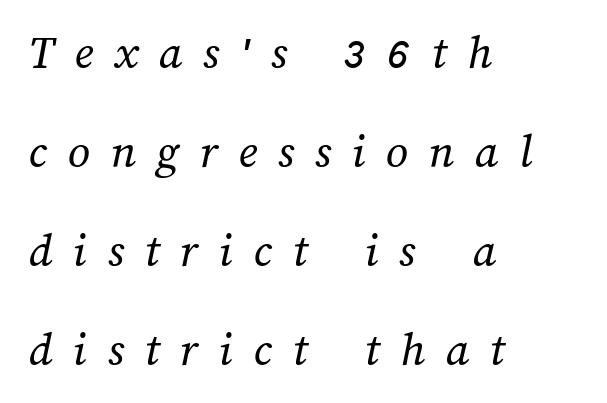
The image shows 49 px regular-weight type; set left-aligned, loose line spacing (2.02x), unusually wide letter spacing (+0.42 em), not underlined; medium stroke contrast and a medium x-height.
